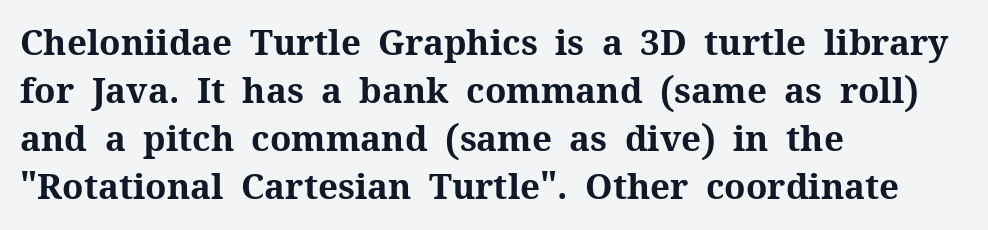
The image shows 35 px bold serif type, upright; set left-aligned, normal line spacing (1.37x), normal letter spacing, not underlined; medium stroke contrast and a medium x-height.
